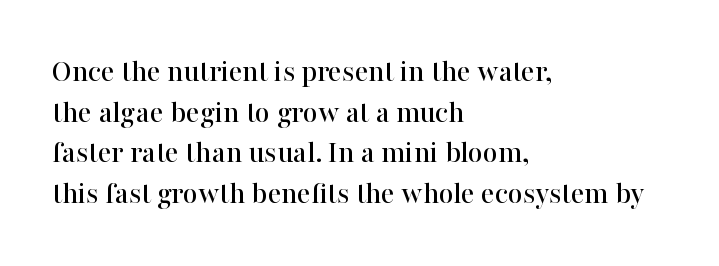
Q: Is the text italic (slanted)? A: No, it is upright.
Q: Is the typeface a serif or a sans-serif typeface? A: Serif.
Q: Is the text underlined? A: No.
Q: How is the paragraph aligned? A: Left-aligned.
Q: Is the spacing between letters normal or unusually wide? A: Normal.
Q: Is the spacing between lines tight, normal or loose? A: Normal.
Q: Width (condensed, normal, or wide)? A: Normal.
Q: Stroke contrast? A: High.
Q: x-height? A: Medium.
Q: Monospaced? A: No.
